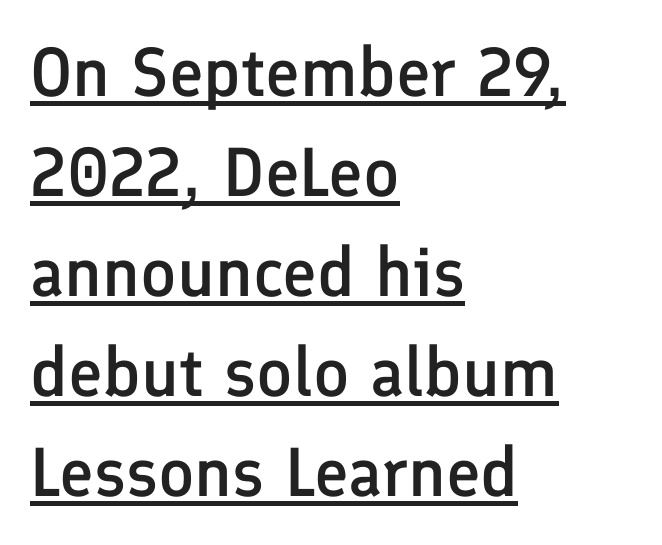
Q: Is the text bold? A: Semi-bold.
Q: Is the text italic (slanted)? A: No, it is upright.
Q: Is the typeface a serif or a sans-serif typeface? A: Sans-serif.
Q: Is the text underlined? A: Yes.
Q: How is the paragraph aligned? A: Left-aligned.
Q: Is the spacing between letters normal or unusually wide? A: Normal.
Q: Is the spacing between lines tight, normal or loose? A: Normal.
Q: Width (condensed, normal, or wide)? A: Normal.
Q: Stroke contrast? A: Low.
Q: x-height? A: Medium.
Q: Monospaced? A: No.
